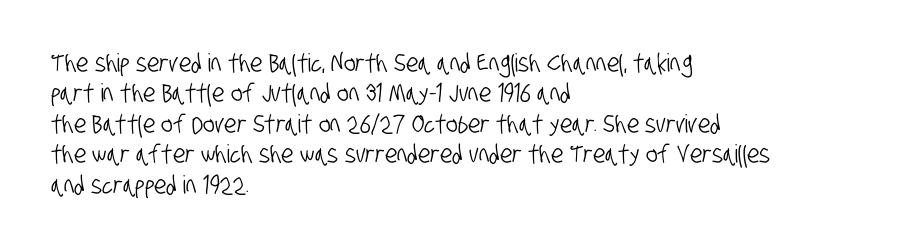
The image shows 25 px text type; set left-aligned, line spacing 1.22x, normal letter spacing, not underlined.
